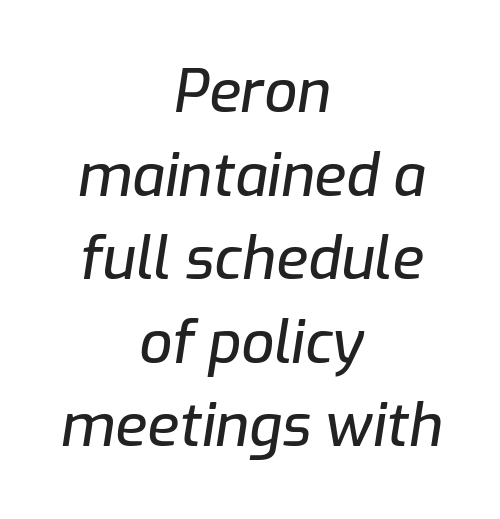
{"italic": "yes", "lean": "right", "slant_degrees": 9, "width": "normal", "stroke_contrast": "low", "x_height": "medium", "monospaced": "no", "underline": "no", "align": "center", "line_spacing": "normal", "line_spacing_ratio": 1.44, "letter_spacing": "normal", "letter_spacing_em": 0.0, "glyph_px": 58}
